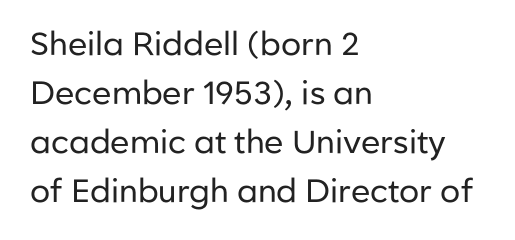
Think of a printed novel: that variable character pitch is what you see here. The specimen omits any rule beneath the text block's lines. What's the leading like? Ordinary, nothing unusual. A typesetter would call this zero additional tracking.
